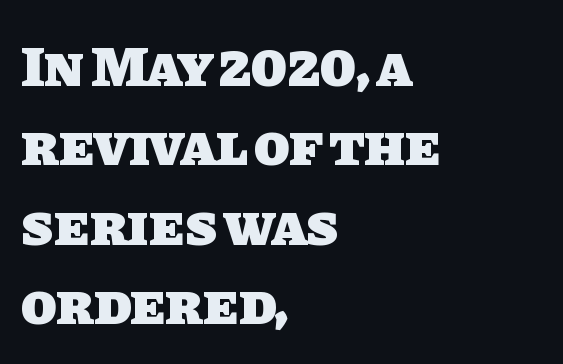
The characters display no serif detailing; their extremities are plain. Character widths vary here, with narrow letters taking less room than wide ones. Beneath every word, the page is bare. Short note: letters normally spaced.
